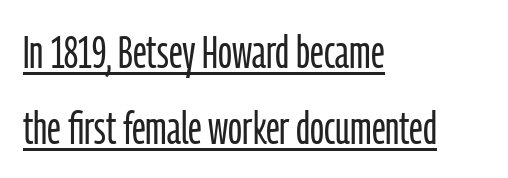
Q: Is the text bold? A: No.
Q: Is the text italic (slanted)? A: No, it is upright.
Q: Is the typeface a serif or a sans-serif typeface? A: Sans-serif.
Q: Is the text underlined? A: Yes.
Q: How is the paragraph aligned? A: Left-aligned.
Q: Is the spacing between letters normal or unusually wide? A: Normal.
Q: Is the spacing between lines tight, normal or loose? A: Normal.
Q: Width (condensed, normal, or wide)? A: Condensed.
Q: Stroke contrast? A: Low.
Q: x-height? A: Medium.
Q: Monospaced? A: No.
